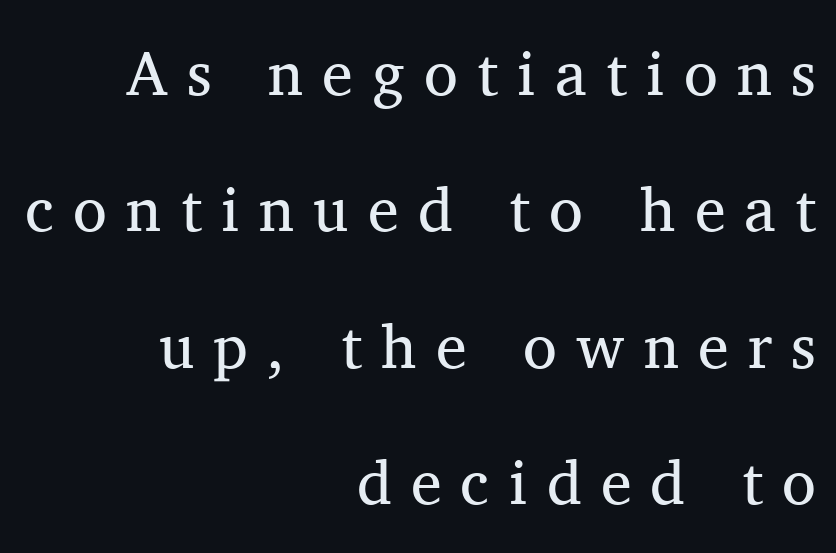
Proportional: the letters do not fall into vertical columns. Stroke terminals: seriffed. The vertical gap from one line to the next is large. The glyphs are unaccompanied by any horizontal stroke below them. Is the type heavy? It reads as light-to-regular instead. Does the copy run flush right? Yes — the right margin is perfectly even.
